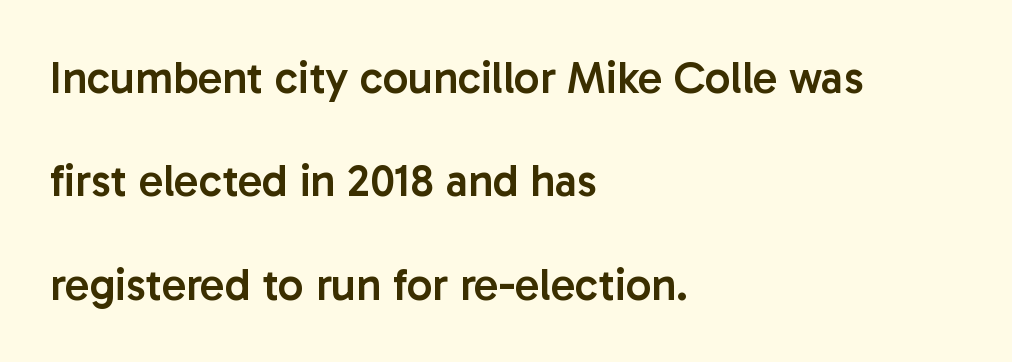
This sample uses plain, unmodified letter spacing. The rendering anchors every line to the left-hand side. Honestly, the rows look like they've been pulled way apart. Each letter's strokes conclude bluntly, with no projecting serifs. The space directly below the letters is spotless.
